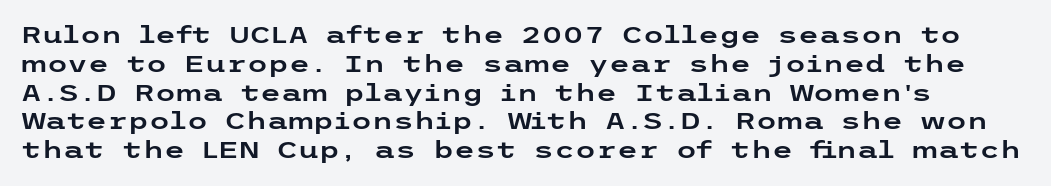
Unmarked baselines from the first word to the last. You could call the tracking neutral — neither tight nor loose. The letters stand straight up with perfectly vertical stems.
